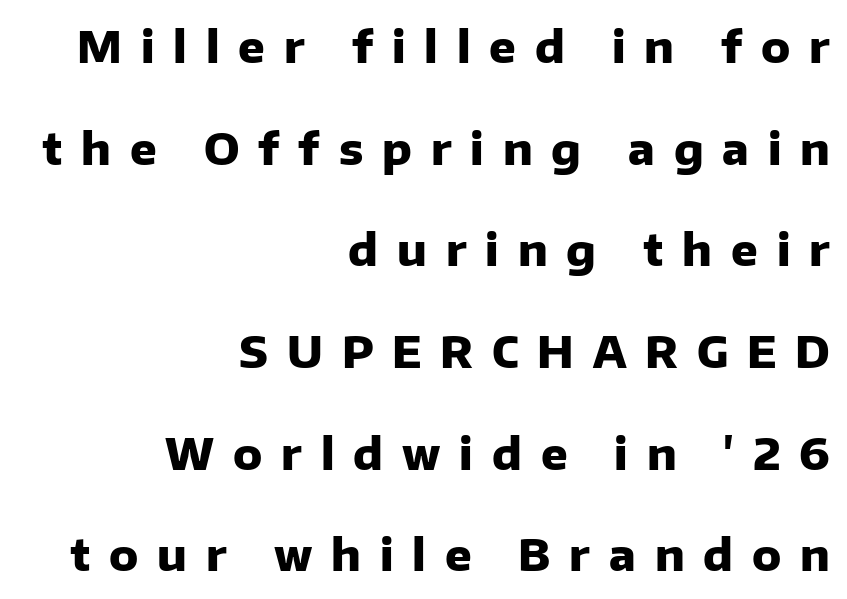
Q: Is the text bold? A: Yes.
Q: Is the text italic (slanted)? A: No, it is upright.
Q: Is the typeface a serif or a sans-serif typeface? A: Sans-serif.
Q: Is the text underlined? A: No.
Q: How is the paragraph aligned? A: Right-aligned.
Q: Is the spacing between letters normal or unusually wide? A: Unusually wide.
Q: Is the spacing between lines tight, normal or loose? A: Loose.
Q: Width (condensed, normal, or wide)? A: Normal.
Q: Stroke contrast? A: Low.
Q: x-height? A: Medium.
Q: Monospaced? A: No.
